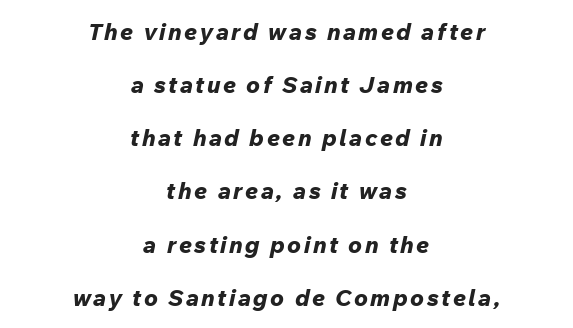
The image shows 23 px bold type, italic (leaning right); set centered, loose line spacing (2.31x), not underlined.
